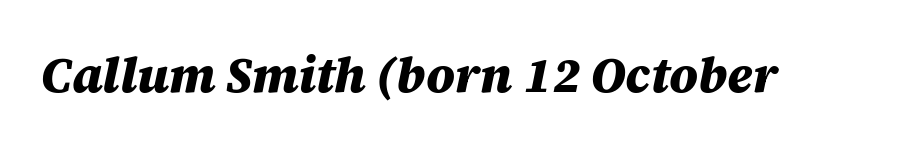
The image shows 49 px heavy type, italic (leaning right); set normal letter spacing, not underlined; medium stroke contrast and a large x-height.
